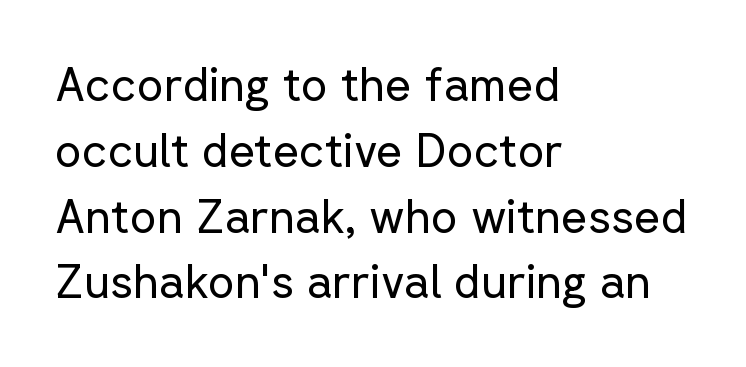
Glance below the letters and you will spot only blank space. Stroke mass is kept to a normal reading level or below. Proportional: the letters do not fall into vertical columns. The lines in this sample share a left origin and differ only in where they stop. Notice how the stems are strictly vertical — no italics here. This is sans-serif lettering, the kind often seen on screens and signage.
